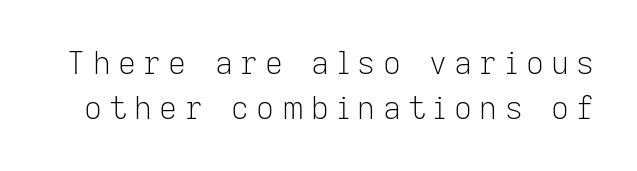
The rendering shows plain stroke endings on the letterforms — a sans-serif design. Character widths vary here, with narrow letters taking less room than wide ones. If you measured baseline to baseline, you'd find a middling distance. You can tell it's not italic because the verticals are truly vertical. Type without underlining.
